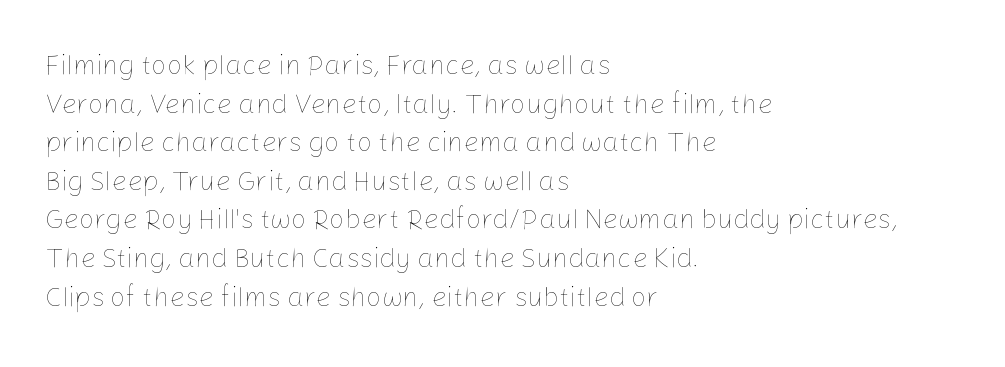
Stroke thickness stays within the range of a standard reading face or lighter. Notice how descenders clear the ascenders below comfortably — that's standard leading. There is no visible air inserted between adjacent glyphs. Casual observation: everything's shoved over to the left. The specimen omits any rule beneath the text block's lines. The letters stand straight up with perfectly vertical stems.
